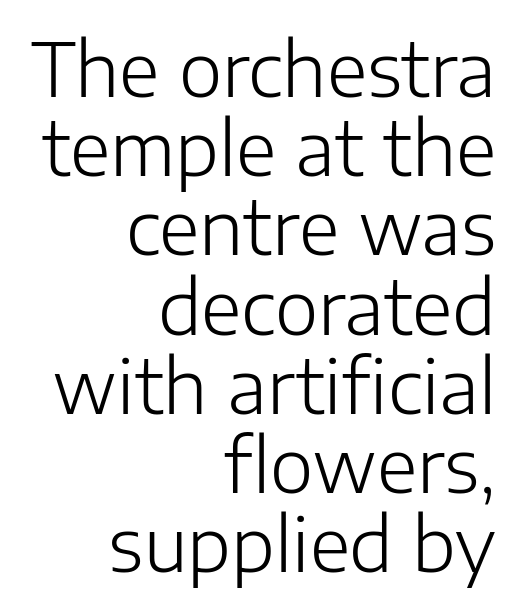
Q: Is the text bold? A: No.
Q: Is the text italic (slanted)? A: No, it is upright.
Q: Is the typeface a serif or a sans-serif typeface? A: Sans-serif.
Q: Is the text underlined? A: No.
Q: How is the paragraph aligned? A: Right-aligned.
Q: Is the spacing between letters normal or unusually wide? A: Normal.
Q: Is the spacing between lines tight, normal or loose? A: Tight.
Q: Width (condensed, normal, or wide)? A: Normal.
Q: Stroke contrast? A: Low.
Q: x-height? A: Medium.
Q: Monospaced? A: No.
